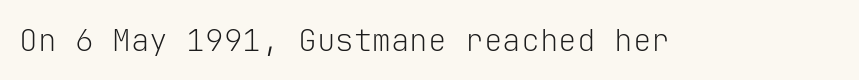
{"serif": "no", "italic": "no", "bold": "no", "weight": "light", "width": "normal", "stroke_contrast": "low", "x_height": "medium", "monospaced": "yes", "underline": "no", "letter_spacing": "normal", "letter_spacing_em": 0.0, "glyph_px": 31}
